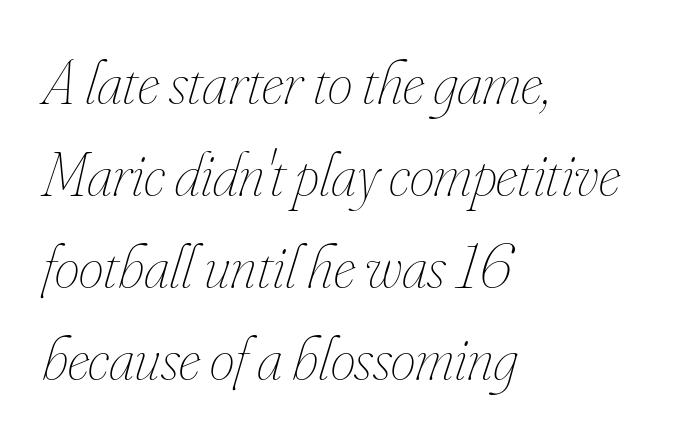
Lines of text with bare space underneath. This sample has the flowing, uneven cadence of proportional lettering. Stroke mass is kept to a normal reading level or below. Does extra space separate the letters? No, they use regular spacing. Every row of glyphs begins at an identical x-position on the left.
